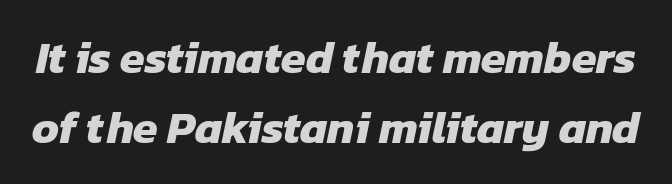
This sample has the flowing, uneven cadence of proportional lettering. A clean baseline with only descenders dipping below it. The rendering keeps characters at their native spacing. Vertically, the passage feels balanced, rows spaced as you'd expect.
